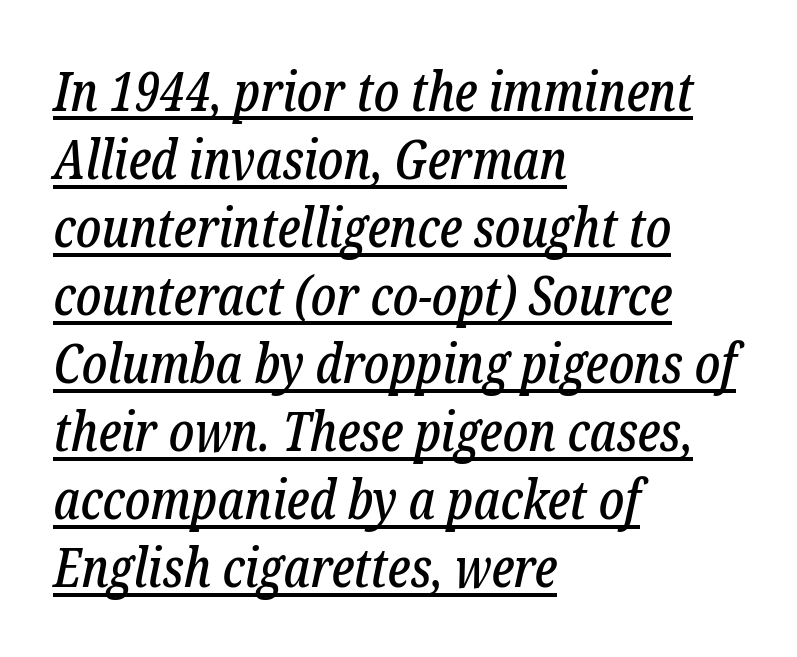
The image shows 54 px condensed serif type, italic (leaning right); set left-aligned, normal line spacing (1.26x), normal letter spacing, underlined; low stroke contrast and a medium x-height.
